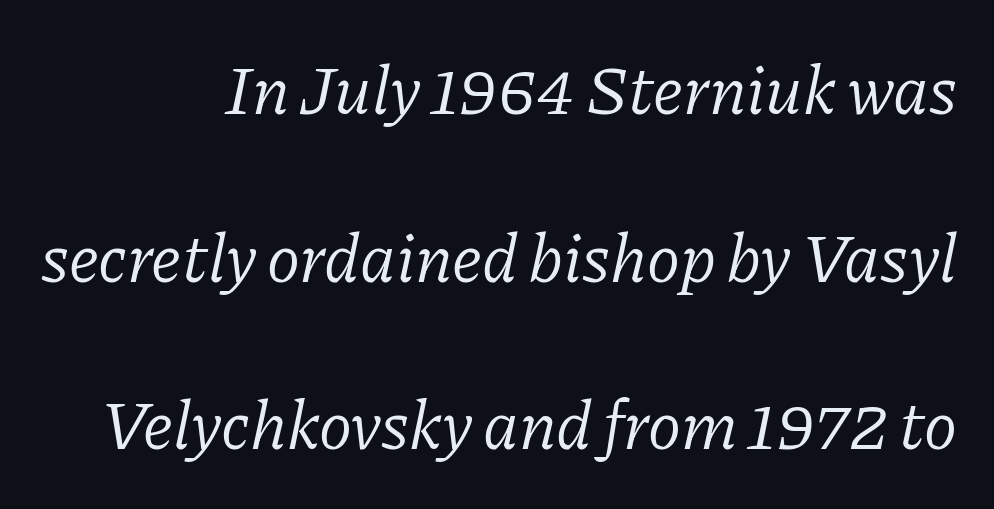
Q: Is the text bold? A: No.
Q: Is the text italic (slanted)? A: Yes, it leans right by about 11 degrees.
Q: Is the typeface a serif or a sans-serif typeface? A: Serif.
Q: Is the text underlined? A: No.
Q: How is the paragraph aligned? A: Right-aligned.
Q: Is the spacing between letters normal or unusually wide? A: Normal.
Q: Is the spacing between lines tight, normal or loose? A: Loose.
Q: Width (condensed, normal, or wide)? A: Normal.
Q: Stroke contrast? A: Low.
Q: x-height? A: Medium.
Q: Monospaced? A: No.
